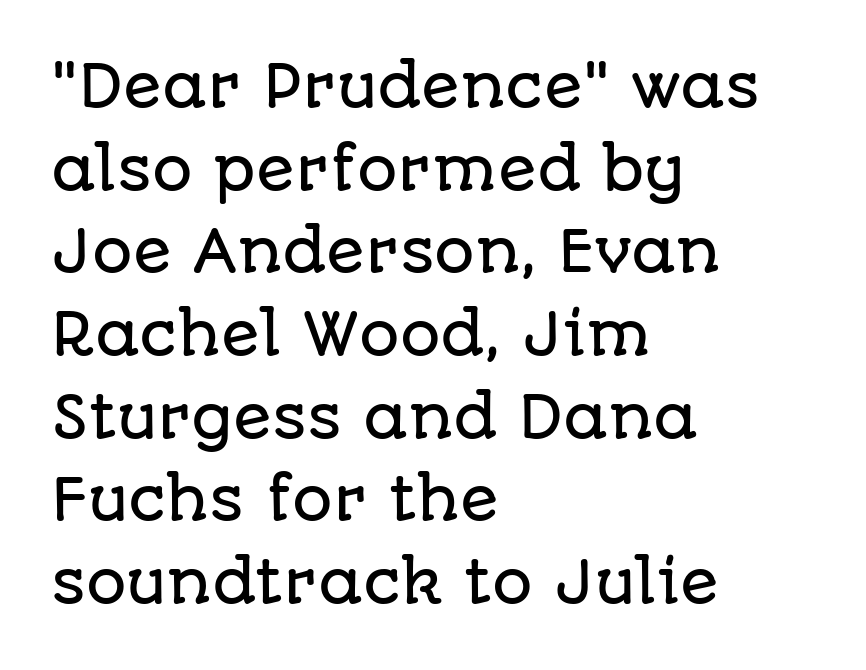
Q: Is the text italic (slanted)? A: No, it is upright.
Q: Is the typeface a serif or a sans-serif typeface? A: Sans-serif.
Q: Is the text underlined? A: No.
Q: How is the paragraph aligned? A: Left-aligned.
Q: Is the spacing between letters normal or unusually wide? A: Normal.
Q: Is the spacing between lines tight, normal or loose? A: Normal.
Q: Width (condensed, normal, or wide)? A: Normal.
Q: Stroke contrast? A: Low.
Q: x-height? A: Large.
Q: Monospaced? A: No.
